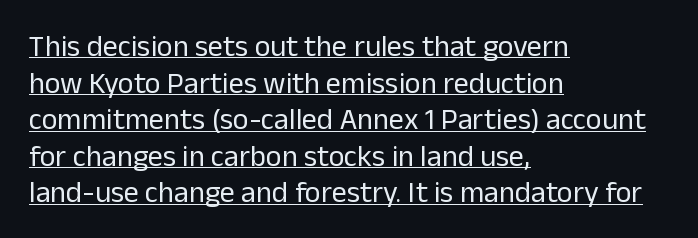
Q: Is the text bold? A: No.
Q: Is the text italic (slanted)? A: No, it is upright.
Q: Is the typeface a serif or a sans-serif typeface? A: Sans-serif.
Q: Is the text underlined? A: Yes.
Q: How is the paragraph aligned? A: Left-aligned.
Q: Is the spacing between letters normal or unusually wide? A: Normal.
Q: Width (condensed, normal, or wide)? A: Normal.
Q: Stroke contrast? A: Low.
Q: x-height? A: Medium.
Q: Monospaced? A: No.
